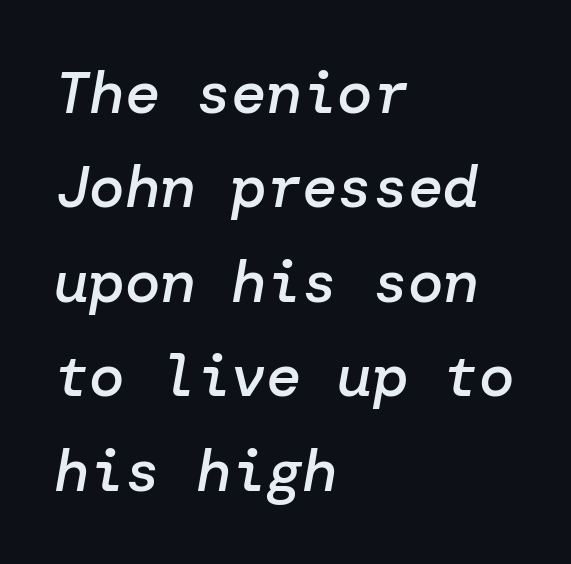
The image shows 59 px semibold type, italic (leaning right); set left-aligned, normal line spacing (1.6x), normal letter spacing, not underlined; low stroke contrast and a medium x-height.
